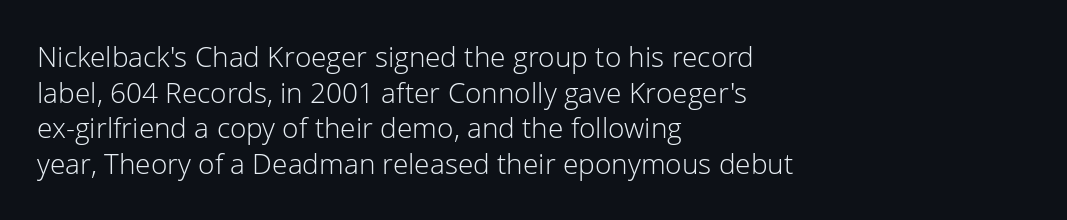
{"serif": "no", "italic": "no", "bold": "no", "weight": "light", "width": "normal", "stroke_contrast": "low", "x_height": "medium", "monospaced": "no", "underline": "no", "align": "left", "line_spacing": "normal", "line_spacing_ratio": 1.27, "letter_spacing": "normal", "letter_spacing_em": 0.0, "glyph_px": 28}
